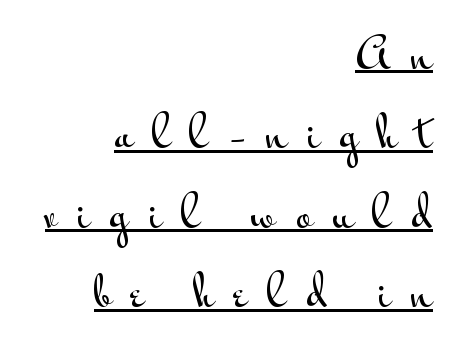
The image shows 42 px wide sans-serif type; set right-aligned, line spacing 1.89x, unusually wide letter spacing (+0.48 em), underlined; medium stroke contrast and a small x-height.
